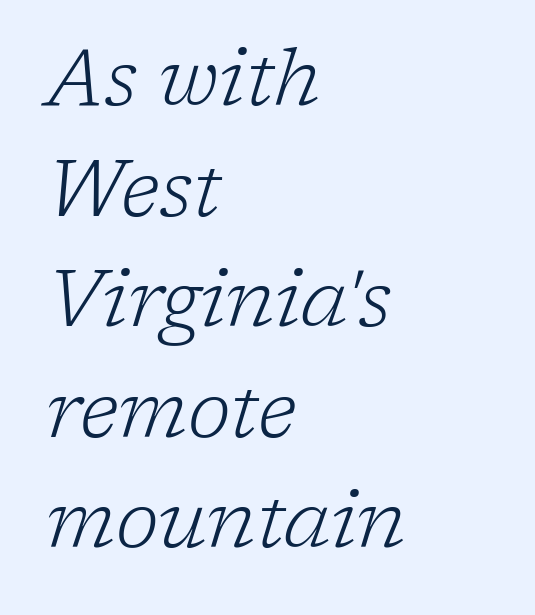
The image shows 79 px light serif type, italic (leaning right); set left-aligned, normal line spacing (1.4x), normal letter spacing, not underlined; low stroke contrast and a medium x-height.
